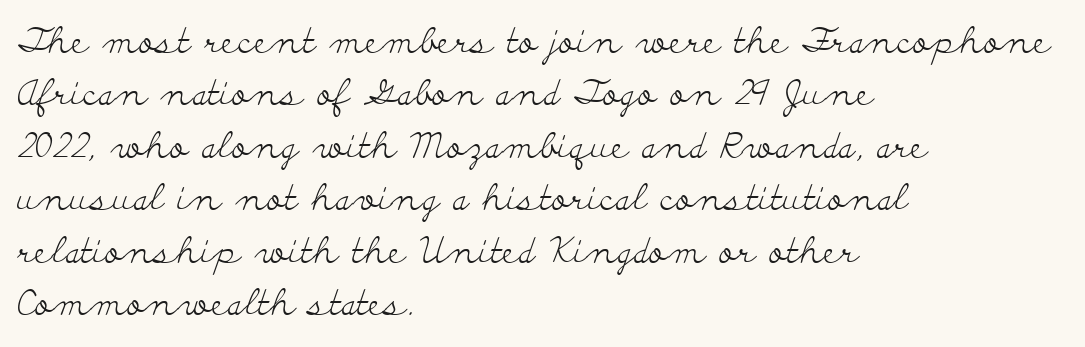
Leading matches the norm, producing a regular column. This sample has the flowing, uneven cadence of proportional lettering. Each line starts at the same left margin while the right side varies. The typesetting does not lean heavy: it is not bold.
